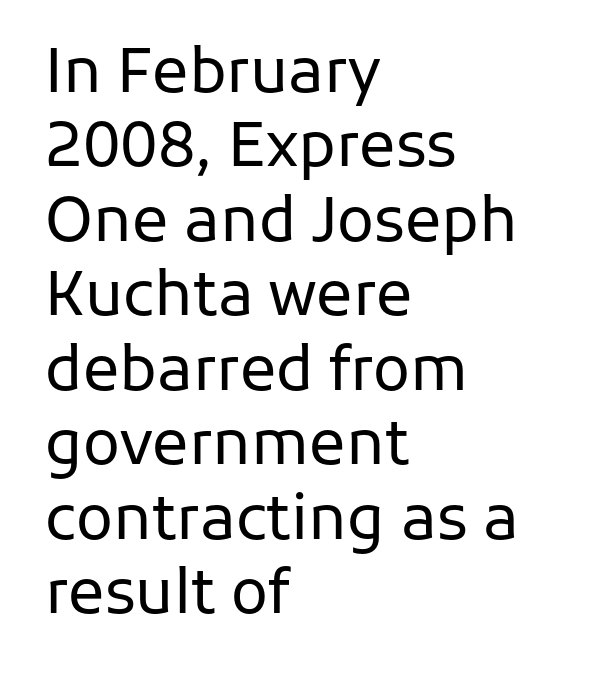
Q: Is the text bold? A: No.
Q: Is the text italic (slanted)? A: No, it is upright.
Q: Is the typeface a serif or a sans-serif typeface? A: Sans-serif.
Q: Is the text underlined? A: No.
Q: How is the paragraph aligned? A: Left-aligned.
Q: Is the spacing between letters normal or unusually wide? A: Normal.
Q: Width (condensed, normal, or wide)? A: Normal.
Q: Stroke contrast? A: Low.
Q: x-height? A: Medium.
Q: Monospaced? A: No.
